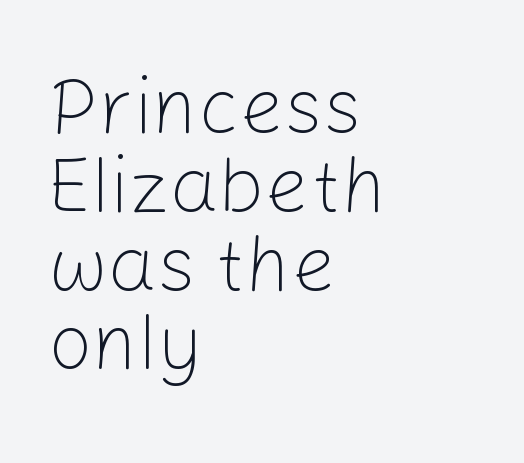
Q: Is the text bold? A: No.
Q: Is the text italic (slanted)? A: No, it is upright.
Q: Is the typeface a serif or a sans-serif typeface? A: Sans-serif.
Q: Is the text underlined? A: No.
Q: How is the paragraph aligned? A: Left-aligned.
Q: Is the spacing between letters normal or unusually wide? A: Normal.
Q: Is the spacing between lines tight, normal or loose? A: Tight.
Q: Width (condensed, normal, or wide)? A: Normal.
Q: Stroke contrast? A: Low.
Q: x-height? A: Medium.
Q: Monospaced? A: No.
